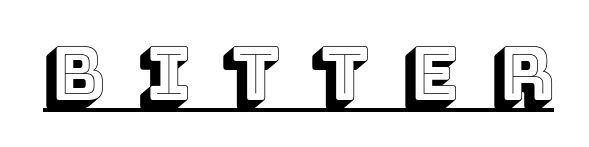
Q: Is the text italic (slanted)? A: No, it is upright.
Q: Is the text underlined? A: Yes.
Q: Is the spacing between letters normal or unusually wide? A: Unusually wide.
Q: Width (condensed, normal, or wide)? A: Normal.
Q: x-height? A: Large.
Q: Monospaced? A: No.
